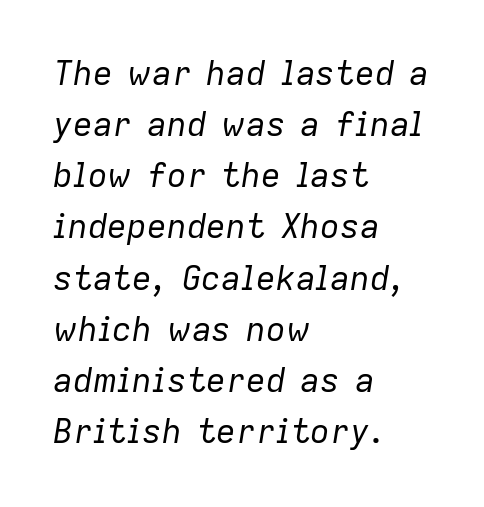
Q: Is the text bold? A: No.
Q: Is the text italic (slanted)? A: Yes, it leans right by about 9 degrees.
Q: Is the text underlined? A: No.
Q: How is the paragraph aligned? A: Left-aligned.
Q: Is the spacing between letters normal or unusually wide? A: Normal.
Q: Is the spacing between lines tight, normal or loose? A: Normal.
Q: Width (condensed, normal, or wide)? A: Normal.
Q: Stroke contrast? A: Low.
Q: x-height? A: Medium.
Q: Monospaced? A: No.
